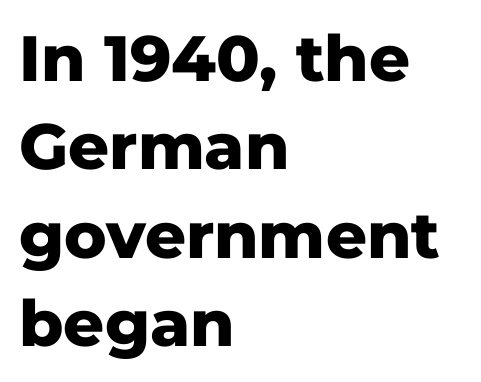
The image shows 64 px heavy sans-serif type, upright; set left-aligned, normal line spacing (1.38x), normal letter spacing, not underlined; low stroke contrast and a medium x-height.
